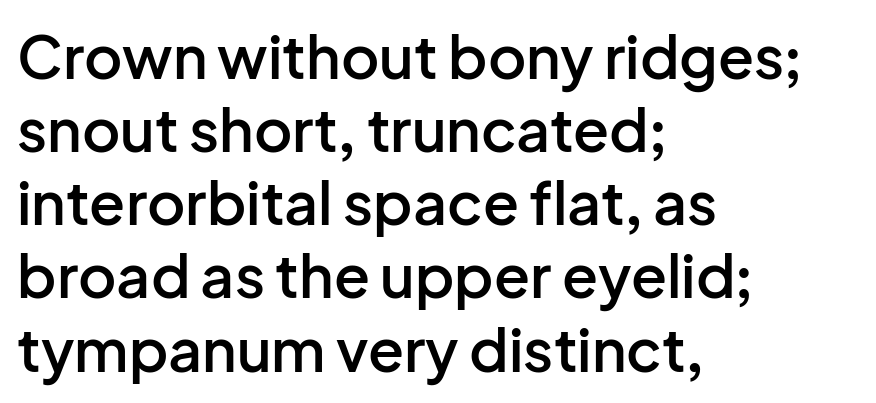
The image shows 59 px semibold sans-serif type, upright; set left-aligned, line spacing 1.24x, normal letter spacing, not underlined; low stroke contrast and a medium x-height.
